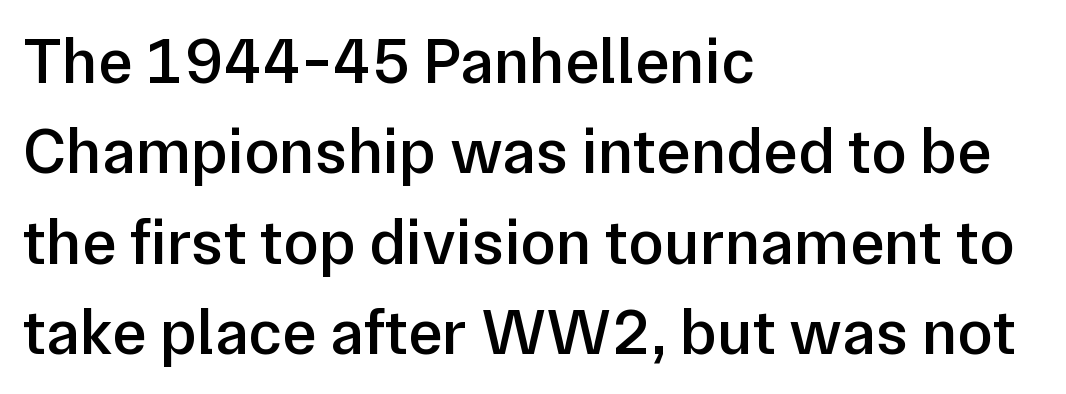
The image shows 65 px semibold sans-serif type, upright; set left-aligned, normal line spacing (1.39x), normal letter spacing, not underlined; low stroke contrast and a medium x-height.
